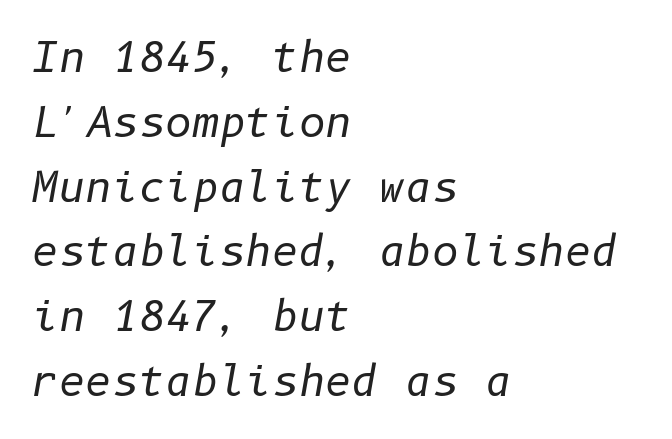
Here the glyphs are tracked normally, forming tight word shapes. Weight: in the light-to-regular range. Is the type slanted? Yes — the strokes lean at a clear angle. A bare baseline throughout the passage. The space between consecutive lines is moderate. This sample is left-justified, so line endings fall wherever the words run out.
